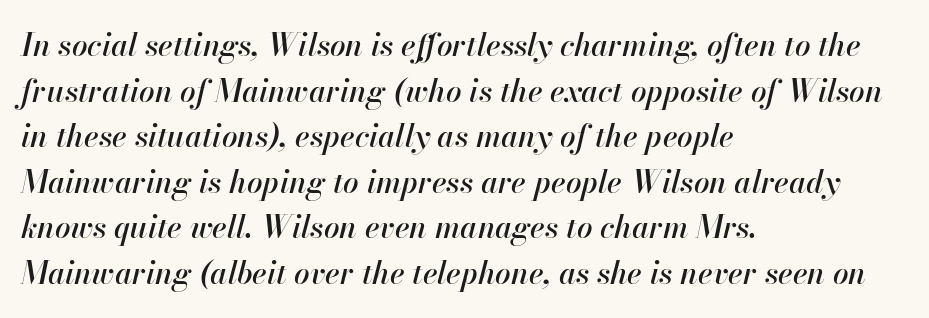
{"italic": "yes", "lean": "right", "slant_degrees": 13, "width": "normal", "stroke_contrast": "high", "x_height": "small", "monospaced": "no", "underline": "no", "align": "left", "line_spacing": "normal", "line_spacing_ratio": 1.47, "letter_spacing": "normal", "letter_spacing_em": 0.0, "glyph_px": 31}
